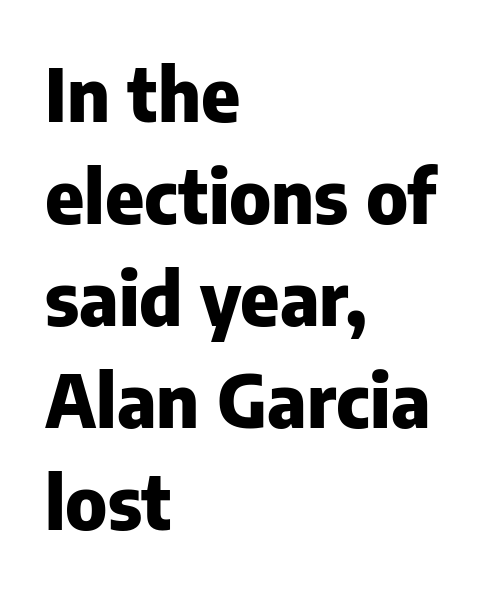
Q: Is the text bold? A: Yes.
Q: Is the text italic (slanted)? A: No, it is upright.
Q: Is the typeface a serif or a sans-serif typeface? A: Sans-serif.
Q: Is the text underlined? A: No.
Q: How is the paragraph aligned? A: Left-aligned.
Q: Is the spacing between letters normal or unusually wide? A: Normal.
Q: Is the spacing between lines tight, normal or loose? A: Normal.
Q: Width (condensed, normal, or wide)? A: Normal.
Q: Stroke contrast? A: Low.
Q: x-height? A: Medium.
Q: Monospaced? A: No.
